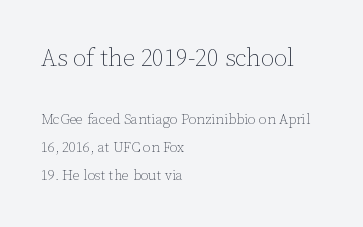
The image shows 24 px text type, upright; set left-aligned, loose line spacing (2.02x), normal letter spacing, not underlined; the first (top) block is 1.71x larger.
